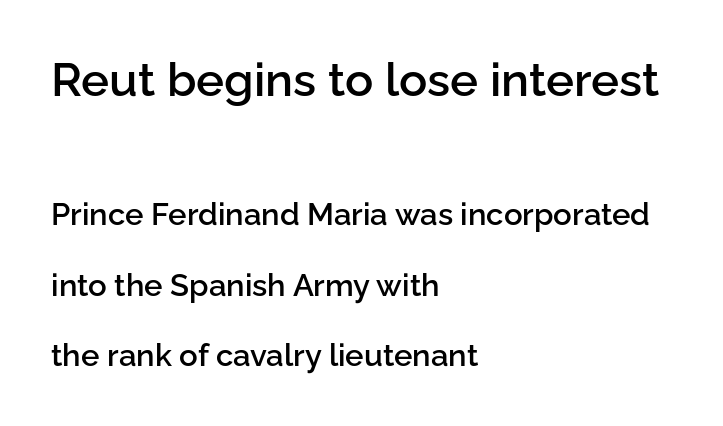
Q: Is the text bold? A: Semi-bold.
Q: Is the text italic (slanted)? A: No, it is upright.
Q: Is the typeface a serif or a sans-serif typeface? A: Sans-serif.
Q: Is the text underlined? A: No.
Q: How is the paragraph aligned? A: Left-aligned.
Q: Is the spacing between letters normal or unusually wide? A: Normal.
Q: Is the spacing between lines tight, normal or loose? A: Loose.
Q: Which block of text is set in a larger size, the first (top) or the second (bottom)? A: The first (top) one.
Q: Width (condensed, normal, or wide)? A: Normal.
Q: Stroke contrast? A: Low.
Q: x-height? A: Medium.
Q: Monospaced? A: No.
